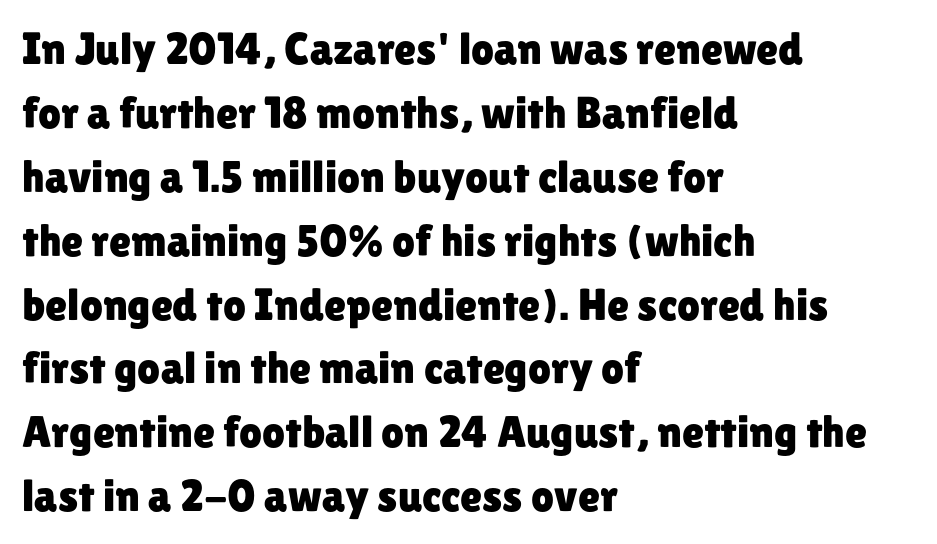
Upright lettering throughout. Character widths vary here, with narrow letters taking less room than wide ones. The lines sit at an ordinary, default distance from one another. Decoration check: the copy has no underline. The text was rendered using a sans face with plain stroke endings.
